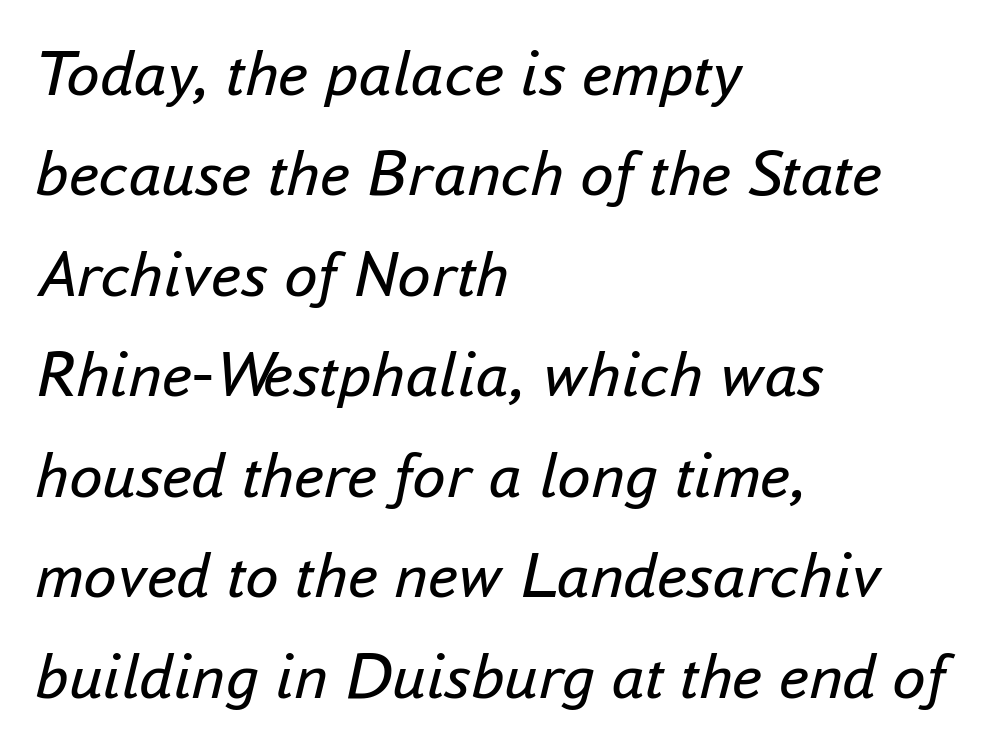
Compared with typical paragraphs, the rows here are spaced about the same. Proportional: the letters do not fall into vertical columns. You could call the tracking neutral — neither tight nor loose. Stems and bowls with no extra thickness — not bold. The foot of each line stays bare and open.
